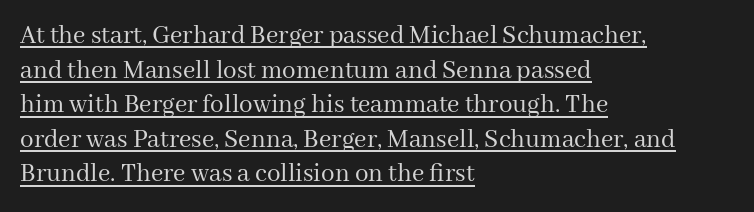
Q: Is the text bold? A: No.
Q: Is the text italic (slanted)? A: No, it is upright.
Q: Is the text underlined? A: Yes.
Q: How is the paragraph aligned? A: Left-aligned.
Q: Is the spacing between letters normal or unusually wide? A: Normal.
Q: Is the spacing between lines tight, normal or loose? A: Normal.
